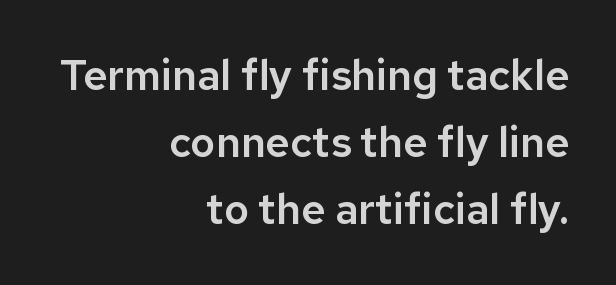
The block of text has a typical density, with ordinary space between rows. Every row of glyphs terminates at an identical x-position on the right. Do the characters align in a grid? No, the font is proportional. This is sans-serif lettering, the kind often seen on screens and signage. Does extra space separate the letters? No, they use regular spacing. When letters stand straight like this, we call the style roman or upright.
